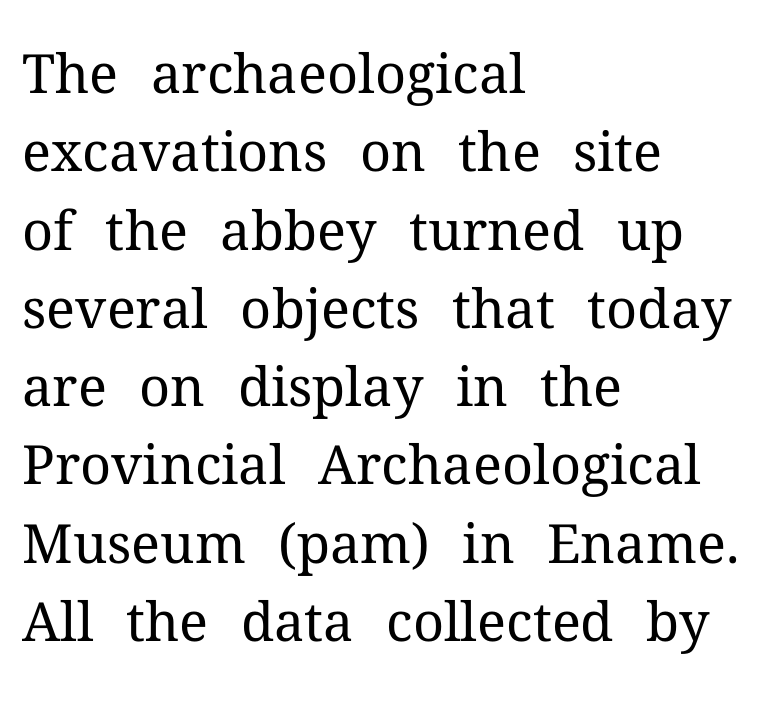
Is the stroke heavy? The answer is a plain regular-or-lighter. Tall strokes in this sample are plumb rather than angled. This rendering uses left alignment, leaving the right contour irregular. To sum up the face: it has serifs. This rendering features lettering with no underline. Tracking value appears to be zero — textbook default spacing.
